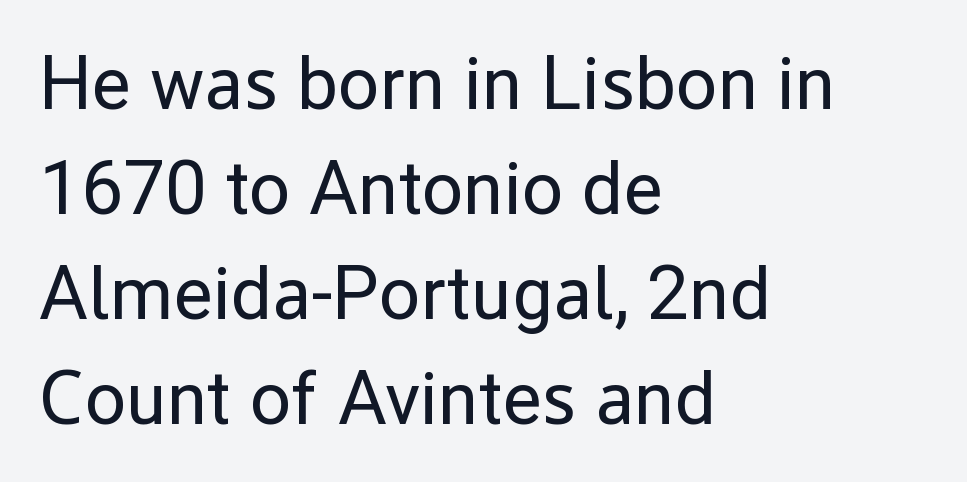
Q: Is the text bold? A: No.
Q: Is the text italic (slanted)? A: No, it is upright.
Q: Is the typeface a serif or a sans-serif typeface? A: Sans-serif.
Q: Is the text underlined? A: No.
Q: How is the paragraph aligned? A: Left-aligned.
Q: Is the spacing between letters normal or unusually wide? A: Normal.
Q: Is the spacing between lines tight, normal or loose? A: Normal.
Q: Width (condensed, normal, or wide)? A: Normal.
Q: Stroke contrast? A: Low.
Q: x-height? A: Medium.
Q: Monospaced? A: No.
